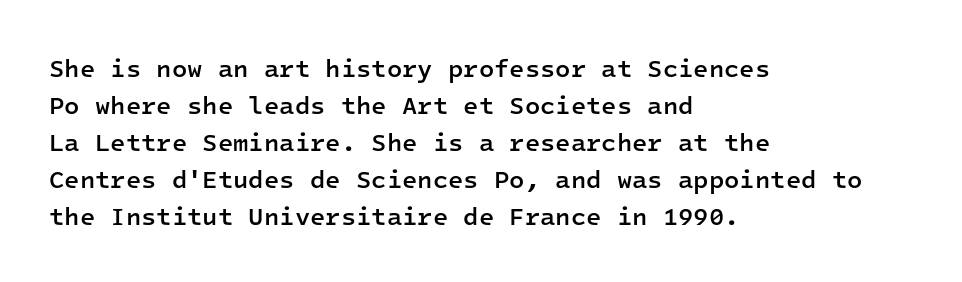
The image shows 25 px text type, upright; set left-aligned, normal line spacing (1.48x), normal letter spacing, not underlined.
